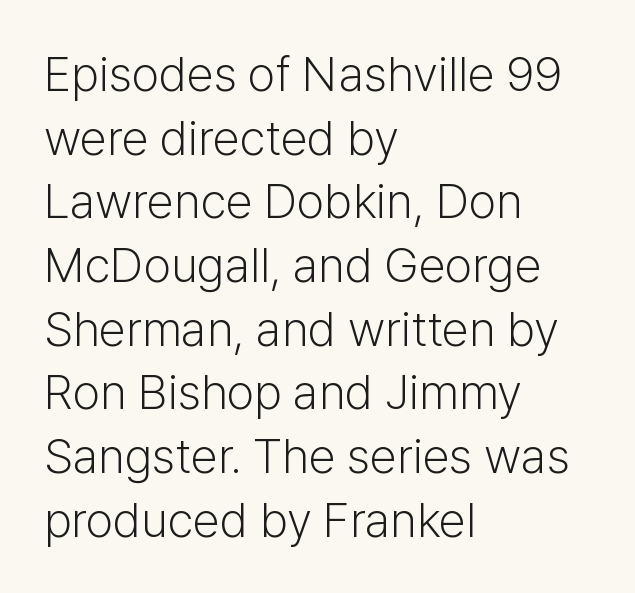
Q: Is the text bold? A: No.
Q: Is the text italic (slanted)? A: No, it is upright.
Q: Is the typeface a serif or a sans-serif typeface? A: Sans-serif.
Q: Is the text underlined? A: No.
Q: How is the paragraph aligned? A: Left-aligned.
Q: Is the spacing between letters normal or unusually wide? A: Normal.
Q: Is the spacing between lines tight, normal or loose? A: Normal.
Q: Width (condensed, normal, or wide)? A: Normal.
Q: Stroke contrast? A: Low.
Q: x-height? A: Medium.
Q: Monospaced? A: No.
